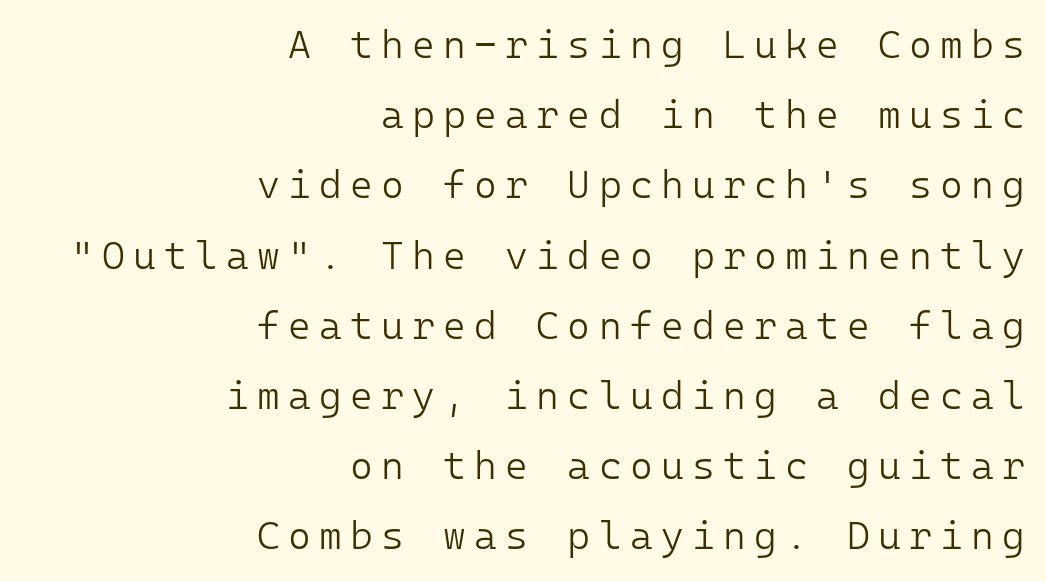
The image shows 39 px light sans-serif type, upright; set right-aligned, line spacing 1.8x, unusually wide letter spacing (+0.21 em), not underlined; low stroke contrast and a medium x-height.
